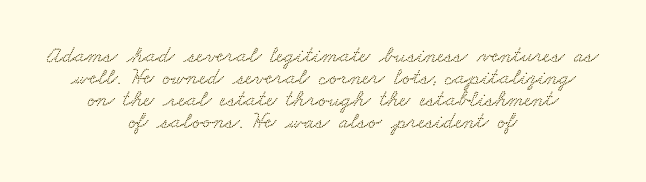
{"underline": "no", "align": "center", "line_spacing": "tight", "line_spacing_ratio": 0.95, "letter_spacing": "normal", "letter_spacing_em": 0.0, "glyph_px": 23}
